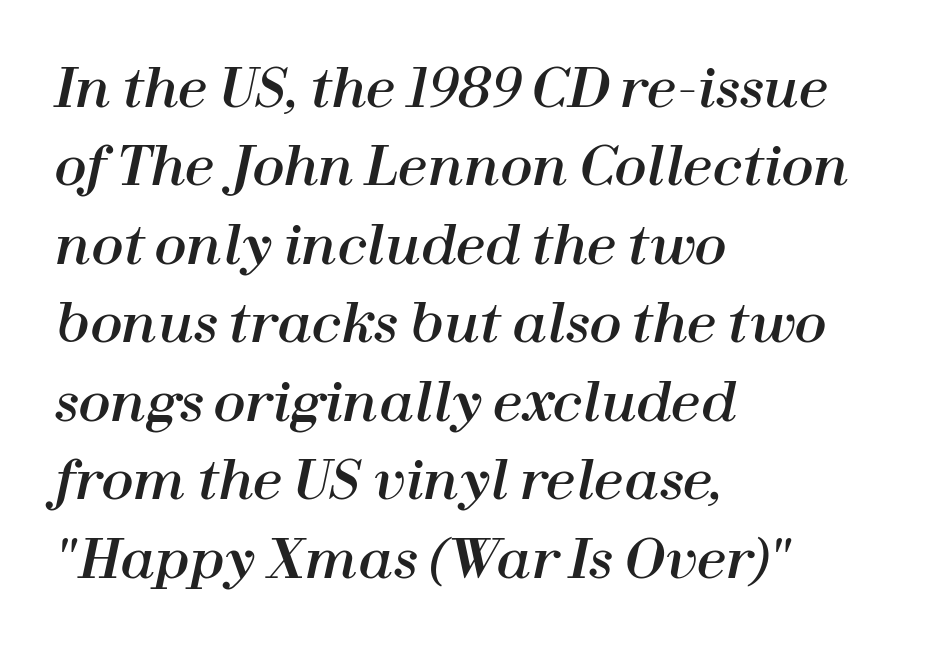
Horizontal alignment here is leftward, the default for most running prose. Decoration check: the copy has no underline. Would a proofreader flag this as italicized? Yes. Compared with typical body copy, the letter spacing here is the same. The letters advance in unequal steps, a hallmark of proportional type.
